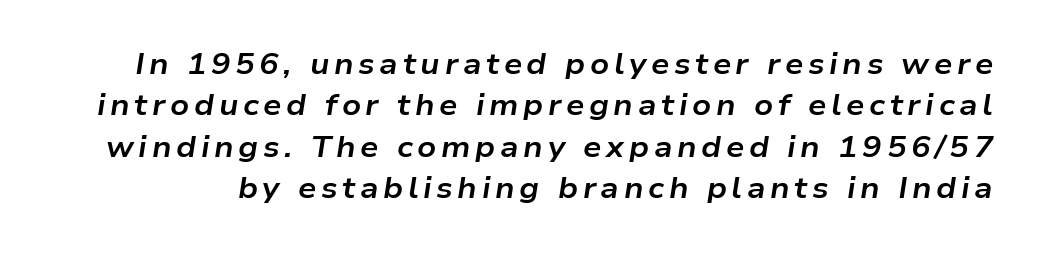
Q: Is the text bold? A: Yes.
Q: Is the text italic (slanted)? A: Yes, it leans right by about 9 degrees.
Q: Is the text underlined? A: No.
Q: Is the spacing between lines tight, normal or loose? A: Normal.
Q: Width (condensed, normal, or wide)? A: Wide.
Q: Stroke contrast? A: Low.
Q: x-height? A: Medium.
Q: Monospaced? A: No.
